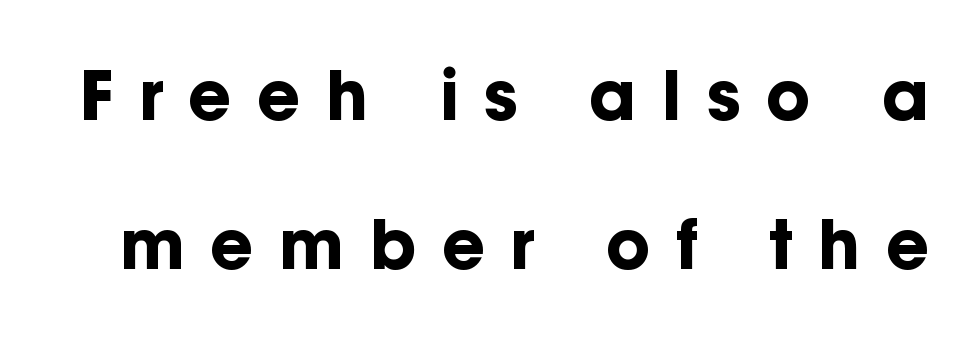
Unlike italic type, these characters show no tilt at all. The face used here is proportionally spaced, like ordinary book or web type. The line-height multiplier appears high, well above default. The face used here is rendered with a markedly widened letterfit.
